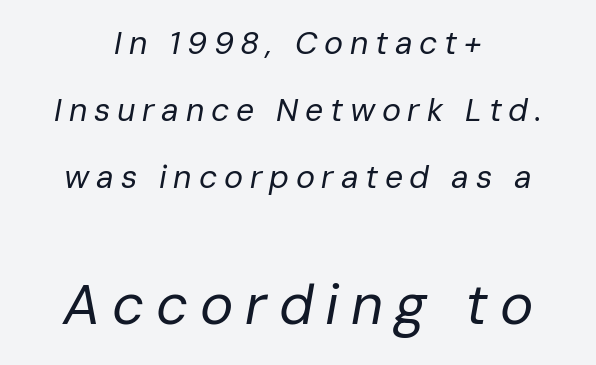
{"italic": "yes", "lean": "right", "slant_degrees": 10, "bold": "no", "weight": "regular", "width": "normal", "stroke_contrast": "low", "x_height": "medium", "monospaced": "no", "underline": "no", "align": "center", "line_spacing": "loose", "line_spacing_ratio": 2.1, "letter_spacing": "wide", "letter_spacing_em": 0.21, "larger_block": "second", "size_ratio": 1.75, "glyph_px": 56}
